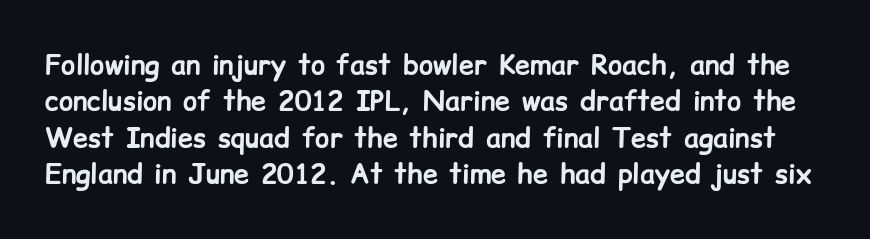
Q: Is the text bold? A: Yes.
Q: Is the text italic (slanted)? A: No, it is upright.
Q: Is the text underlined? A: No.
Q: Is the spacing between letters normal or unusually wide? A: Normal.
Q: Is the spacing between lines tight, normal or loose? A: Normal.
